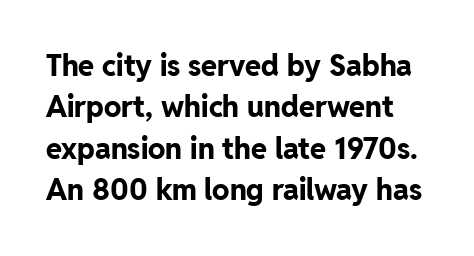
Underlining? Definitely not there. Interline gaps are of average width in this sample. Every letter is thick-stroked: bold, no question. You can tell it's not italic because the verticals are truly vertical.
